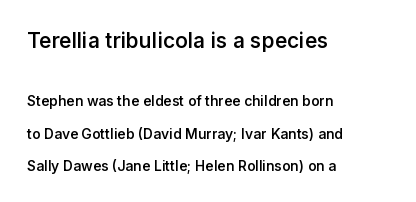
The space beneath each line is pristine and unruled. Does the copy run flush right? No — it runs flush left. Reading top to bottom, the characters get smaller at the block break. The vertical gap from one line to the next is large. The passage shown is semibold, sitting just below true bold. Letter spacing: default.
